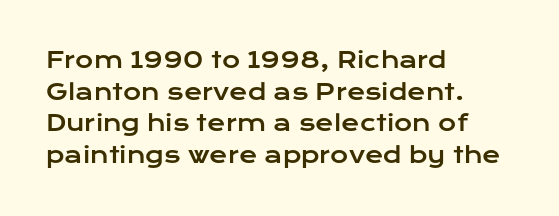
Ordinary non-slanted type is in use. Letter spacing: default. This sample is left-justified, so line endings fall wherever the words run out. Underline: absent. Successive baselines arrive at the customary interval.
